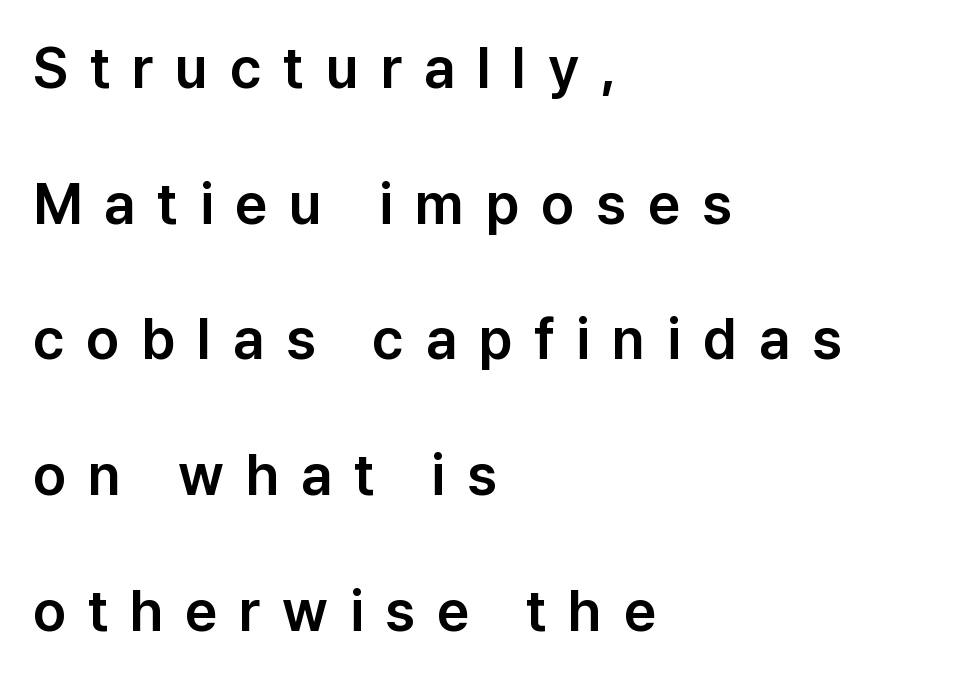
Q: Is the text italic (slanted)? A: No, it is upright.
Q: Is the typeface a serif or a sans-serif typeface? A: Sans-serif.
Q: Is the text underlined? A: No.
Q: How is the paragraph aligned? A: Left-aligned.
Q: Is the spacing between letters normal or unusually wide? A: Unusually wide.
Q: Is the spacing between lines tight, normal or loose? A: Loose.
Q: Width (condensed, normal, or wide)? A: Normal.
Q: Stroke contrast? A: Low.
Q: x-height? A: Medium.
Q: Monospaced? A: No.
